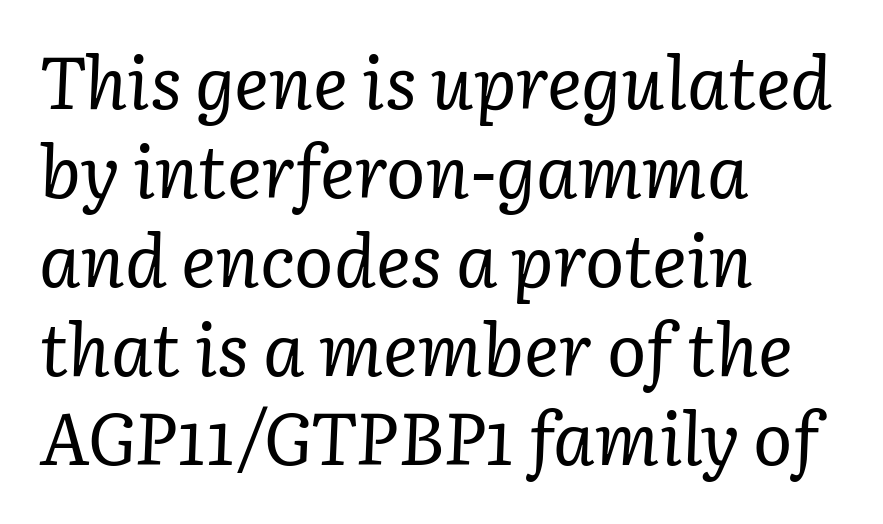
{"serif": "yes", "italic": "yes", "lean": "right", "slant_degrees": 3, "bold": "no", "weight": "regular", "width": "normal", "stroke_contrast": "low", "x_height": "medium", "monospaced": "no", "underline": "no", "align": "left", "line_spacing_ratio": 1.22, "letter_spacing": "normal", "letter_spacing_em": 0.0, "glyph_px": 73}
